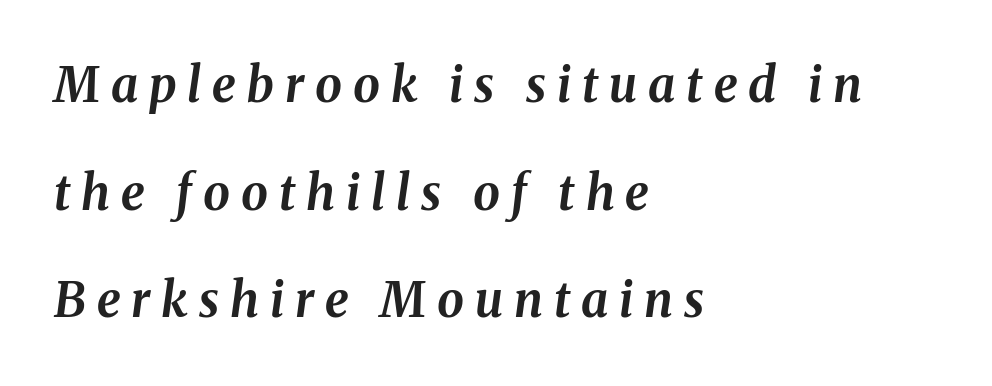
The passage shown leans; its letterforms are oblique. Heft: maximum for text — a bold. Layout note: lines flush left. Is there much room between lines? Yes — plenty of vertical air separates them. The glyphs are unaccompanied by any horizontal stroke below them. You could not count columns in this text — the font is proportionally spaced.
